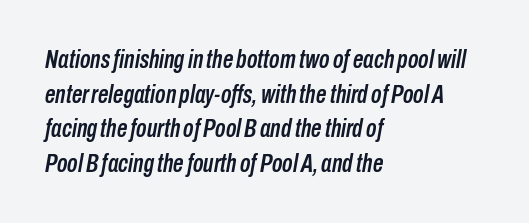
Q: Is the text italic (slanted)? A: Yes, it leans right by about 10 degrees.
Q: Is the text underlined? A: No.
Q: How is the paragraph aligned? A: Left-aligned.
Q: Is the spacing between letters normal or unusually wide? A: Normal.
Q: Is the spacing between lines tight, normal or loose? A: Normal.
